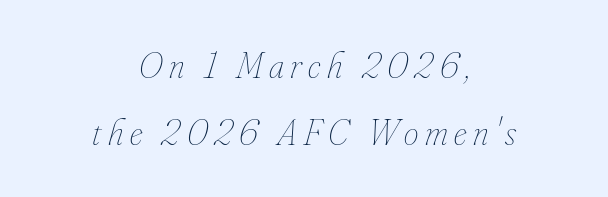
The compositor balanced each line on the midline. Stem width sits at or under what a default text font uses. The words here are not underlined. A typesetter would call this proportional, since set widths differ per character. The lettering tilts uniformly, giving the passage an italic look.
